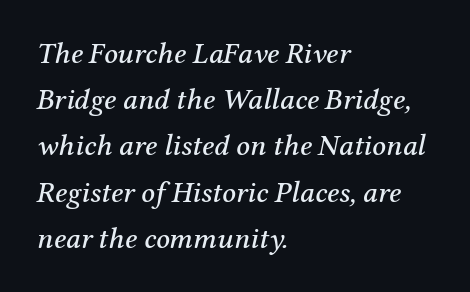
{"serif": "yes", "italic": "yes", "lean": "right", "slant_degrees": 12, "width": "normal", "stroke_contrast": "medium", "x_height": "medium", "monospaced": "no", "underline": "no", "align": "left", "line_spacing": "normal", "line_spacing_ratio": 1.54, "letter_spacing": "normal", "letter_spacing_em": 0.0, "glyph_px": 30}
